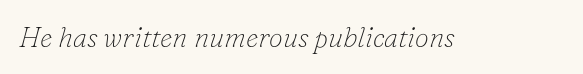
{"serif": "yes", "italic": "yes", "lean": "right", "slant_degrees": 16, "bold": "no", "weight": "thin", "width": "normal", "stroke_contrast": "low", "x_height": "small", "monospaced": "no", "underline": "no", "letter_spacing": "normal", "letter_spacing_em": 0.0, "glyph_px": 28}
